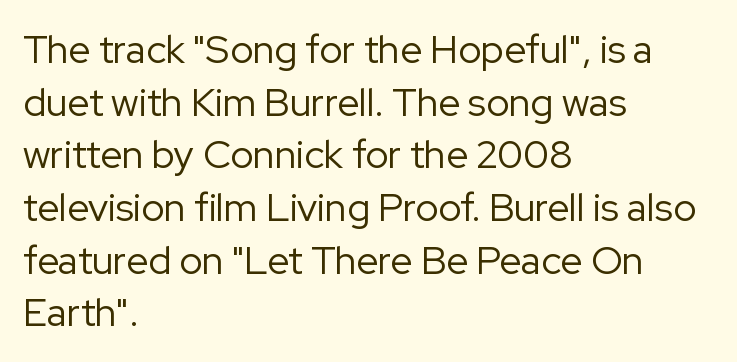
{"serif": "no", "italic": "no", "bold": "no", "weight": "regular", "width": "normal", "stroke_contrast": "low", "x_height": "medium", "monospaced": "no", "underline": "no", "align": "left", "line_spacing": "normal", "line_spacing_ratio": 1.35, "letter_spacing": "normal", "letter_spacing_em": 0.0, "glyph_px": 39}
